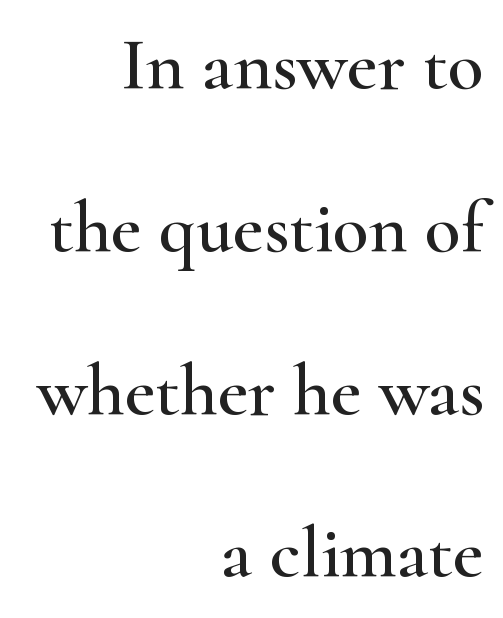
The image shows 74 px wide serif type, upright; set right-aligned, loose line spacing (2.2x), normal letter spacing, not underlined; high stroke contrast and a small x-height.
